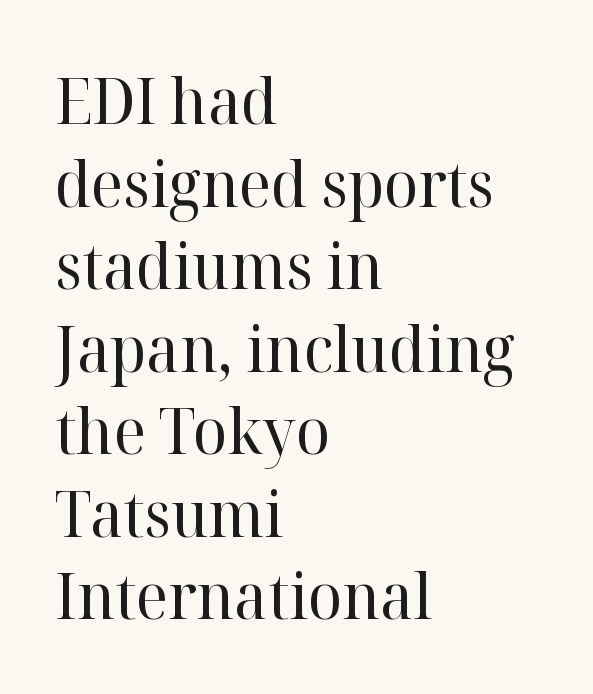
The image shows 64 px regular-weight serif type, upright; set left-aligned, normal line spacing (1.29x), normal letter spacing, not underlined; high stroke contrast and a medium x-height.
